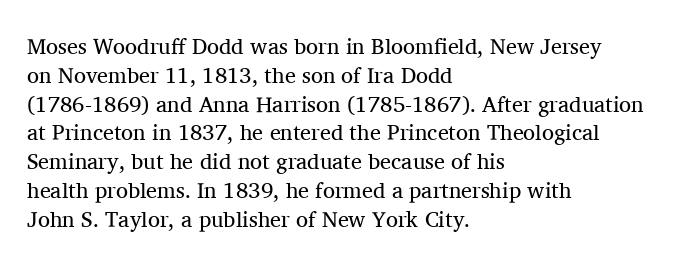
The image shows 22 px text type, upright; set left-aligned, normal line spacing (1.31x), normal letter spacing, not underlined.
